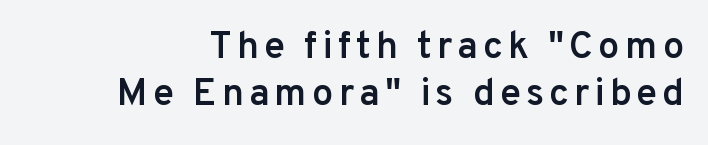
Q: Is the text bold? A: Semi-bold.
Q: Is the text italic (slanted)? A: No, it is upright.
Q: Is the typeface a serif or a sans-serif typeface? A: Sans-serif.
Q: Is the text underlined? A: No.
Q: Is the spacing between lines tight, normal or loose? A: Normal.
Q: Width (condensed, normal, or wide)? A: Normal.
Q: Stroke contrast? A: Low.
Q: x-height? A: Medium.
Q: Monospaced? A: No.
